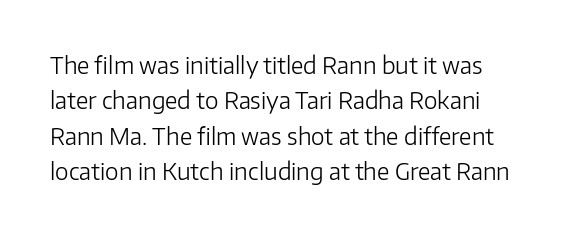
Descenders hang freely into open space. Between one letter and the next there's only the usual sliver of space. This is not heavy type; no bold has been used. Each new line begins a customary step beneath the previous one.
